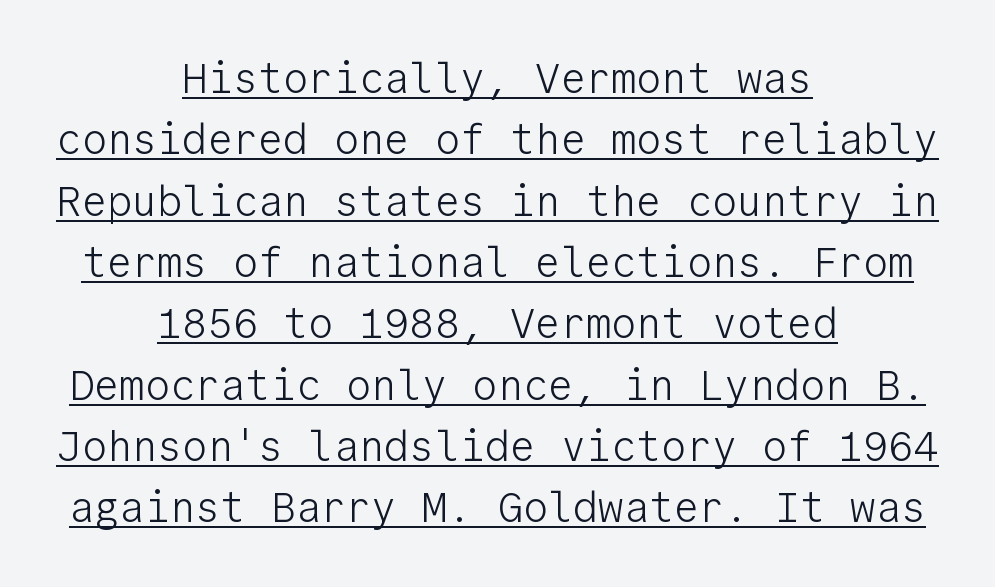
{"serif": "no", "italic": "no", "bold": "no", "weight": "light", "width": "normal", "stroke_contrast": "low", "x_height": "medium", "monospaced": "yes", "underline": "yes", "align": "center", "line_spacing": "normal", "line_spacing_ratio": 1.46, "letter_spacing": "normal", "letter_spacing_em": 0.0, "glyph_px": 42}
